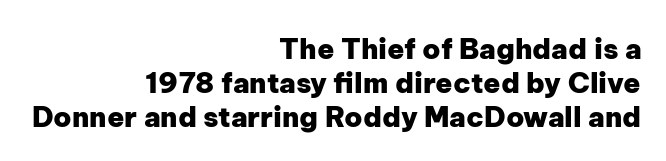
Q: Is the text bold? A: Yes.
Q: Is the text italic (slanted)? A: No, it is upright.
Q: Is the typeface a serif or a sans-serif typeface? A: Sans-serif.
Q: Is the text underlined? A: No.
Q: How is the paragraph aligned? A: Right-aligned.
Q: Is the spacing between letters normal or unusually wide? A: Normal.
Q: Width (condensed, normal, or wide)? A: Normal.
Q: Stroke contrast? A: Low.
Q: x-height? A: Medium.
Q: Monospaced? A: No.
